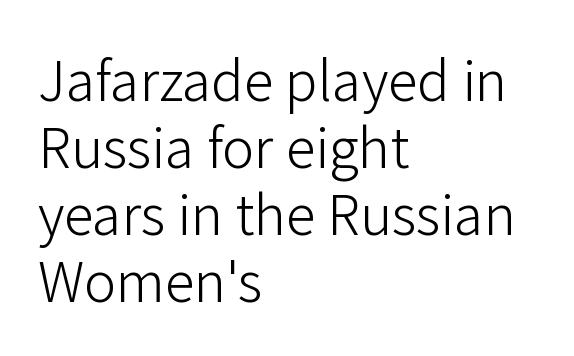
Q: Is the text bold? A: No.
Q: Is the text italic (slanted)? A: No, it is upright.
Q: Is the typeface a serif or a sans-serif typeface? A: Sans-serif.
Q: Is the text underlined? A: No.
Q: How is the paragraph aligned? A: Left-aligned.
Q: Is the spacing between letters normal or unusually wide? A: Normal.
Q: Width (condensed, normal, or wide)? A: Normal.
Q: Stroke contrast? A: Low.
Q: x-height? A: Medium.
Q: Monospaced? A: No.
